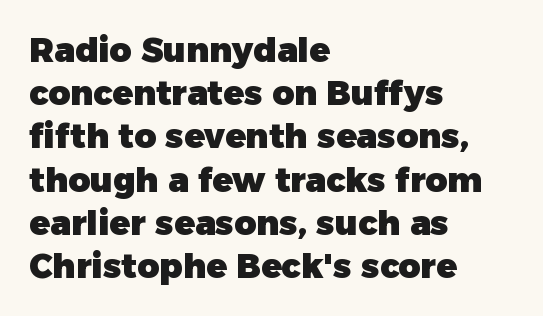
Q: Is the text bold? A: Yes.
Q: Is the text italic (slanted)? A: No, it is upright.
Q: Is the typeface a serif or a sans-serif typeface? A: Sans-serif.
Q: Is the text underlined? A: No.
Q: How is the paragraph aligned? A: Left-aligned.
Q: Is the spacing between letters normal or unusually wide? A: Normal.
Q: Is the spacing between lines tight, normal or loose? A: Normal.
Q: Width (condensed, normal, or wide)? A: Normal.
Q: Stroke contrast? A: Low.
Q: x-height? A: Medium.
Q: Monospaced? A: No.
